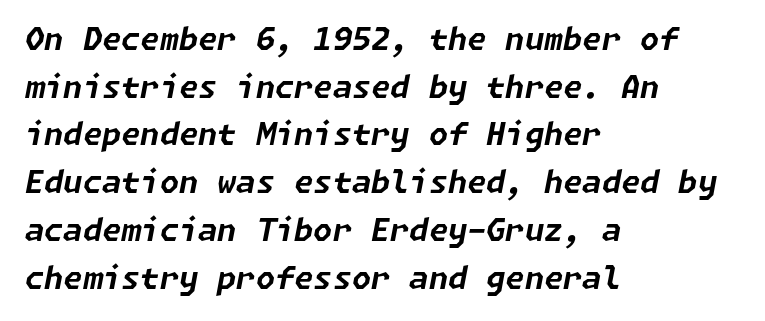
Q: Is the text bold? A: Yes.
Q: Is the text italic (slanted)? A: Yes, it leans right by about 11 degrees.
Q: Is the text underlined? A: No.
Q: How is the paragraph aligned? A: Left-aligned.
Q: Is the spacing between letters normal or unusually wide? A: Normal.
Q: Is the spacing between lines tight, normal or loose? A: Normal.
Q: Width (condensed, normal, or wide)? A: Normal.
Q: Stroke contrast? A: Low.
Q: x-height? A: Medium.
